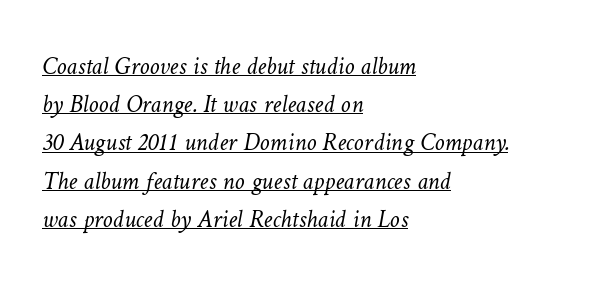
Each line starts at the same left margin while the right side varies. Decoration check: the copy is underlined. Honestly, the letter spacing is just normal — you wouldn't notice it. Students, observe: this is what conventionally led text looks like.
